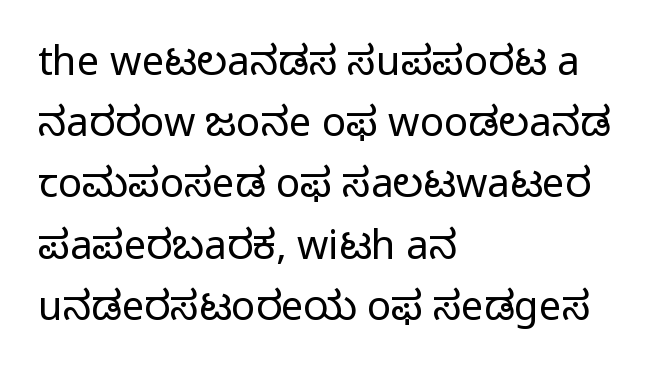
A quiet, ordinary-to-light weight characterises the typeface. Type style note: lacks serifs. Layout note: lines flush left. The glyphs are unaccompanied by any horizontal stroke below them. The leading is moderate, giving the passage an even texture. No extra tracking has been applied to these lines.
